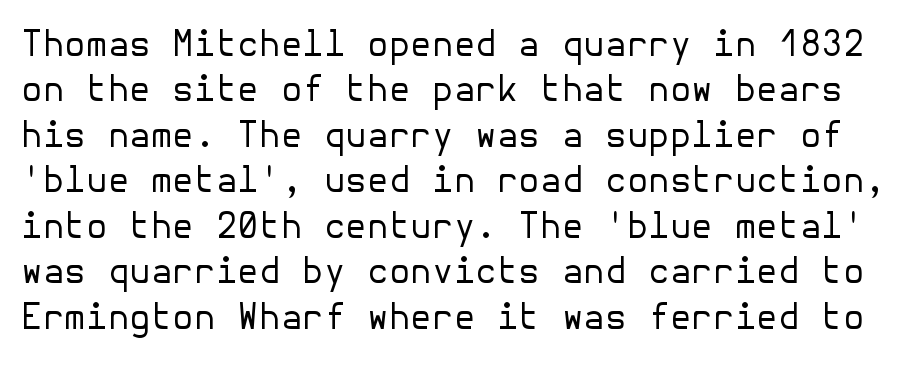
Q: Is the text bold? A: No.
Q: Is the text italic (slanted)? A: No, it is upright.
Q: Is the typeface a serif or a sans-serif typeface? A: Sans-serif.
Q: Is the text underlined? A: No.
Q: Is the spacing between letters normal or unusually wide? A: Normal.
Q: Is the spacing between lines tight, normal or loose? A: Normal.
Q: Width (condensed, normal, or wide)? A: Normal.
Q: Stroke contrast? A: Low.
Q: x-height? A: Medium.
